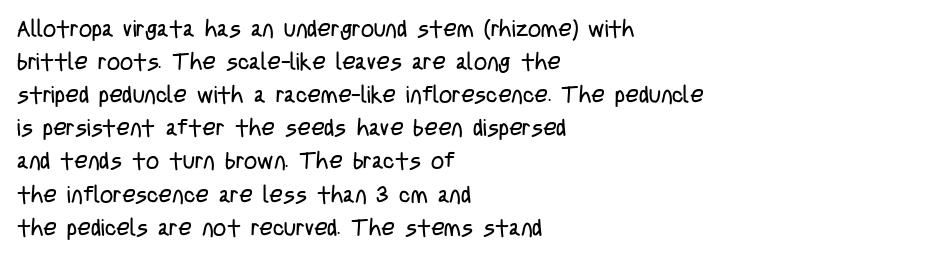
The image shows 23 px text type, upright; set left-aligned, normal line spacing (1.44x), normal letter spacing, not underlined.
